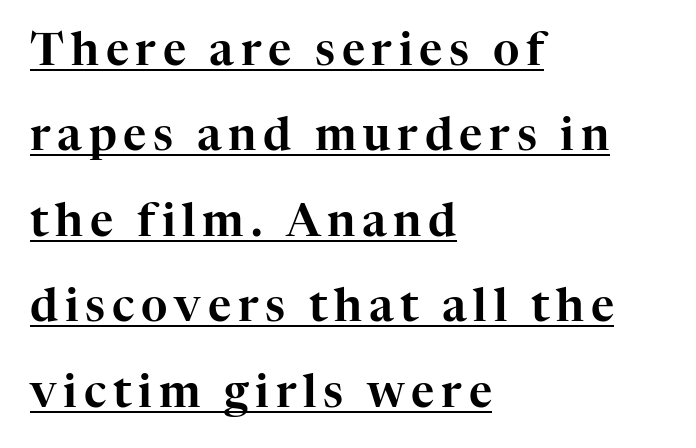
Q: Is the text italic (slanted)? A: No, it is upright.
Q: Is the typeface a serif or a sans-serif typeface? A: Serif.
Q: Is the text underlined? A: Yes.
Q: How is the paragraph aligned? A: Left-aligned.
Q: Is the spacing between lines tight, normal or loose? A: Loose.
Q: Width (condensed, normal, or wide)? A: Normal.
Q: Stroke contrast? A: High.
Q: x-height? A: Medium.
Q: Monospaced? A: No.
